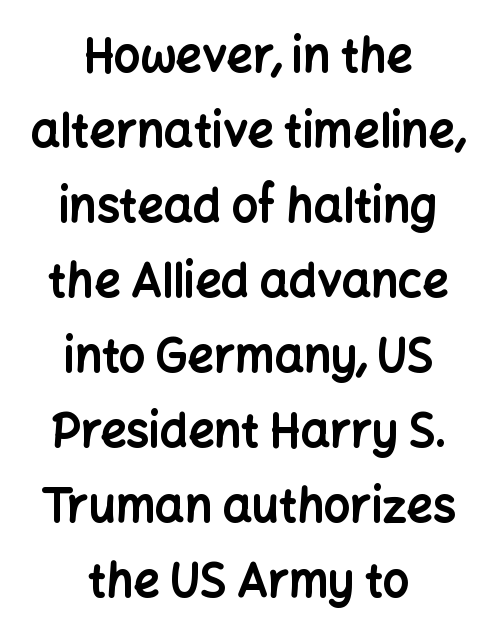
Q: Is the text bold? A: Yes.
Q: Is the text italic (slanted)? A: No, it is upright.
Q: Is the typeface a serif or a sans-serif typeface? A: Sans-serif.
Q: Is the text underlined? A: No.
Q: How is the paragraph aligned? A: Centered.
Q: Is the spacing between letters normal or unusually wide? A: Normal.
Q: Is the spacing between lines tight, normal or loose? A: Normal.
Q: Width (condensed, normal, or wide)? A: Normal.
Q: Stroke contrast? A: Low.
Q: x-height? A: Medium.
Q: Monospaced? A: No.
